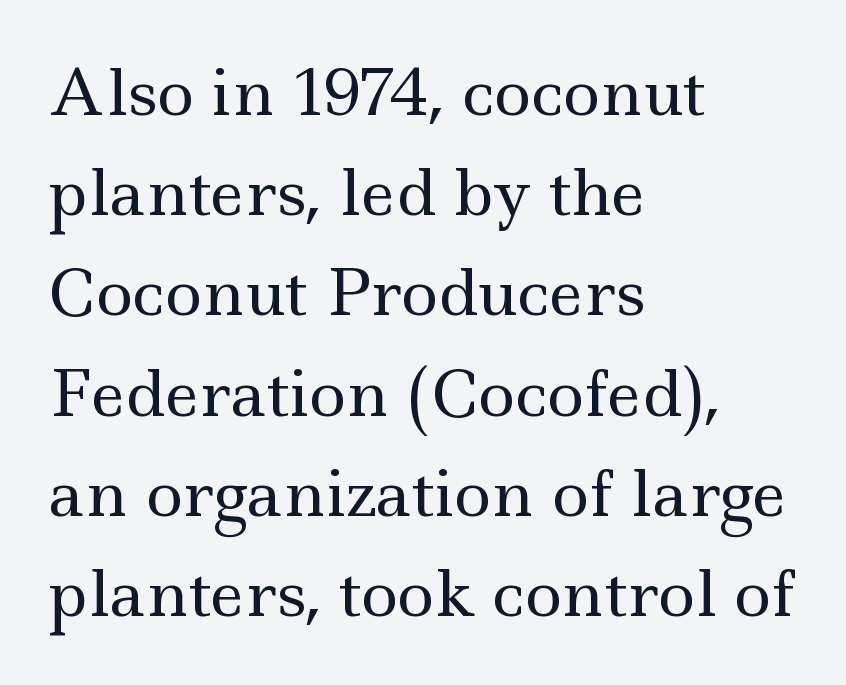
{"serif": "yes", "italic": "no", "bold": "no", "weight": "regular", "width": "wide", "x_height": "small", "monospaced": "no", "underline": "no", "align": "left", "line_spacing": "normal", "line_spacing_ratio": 1.59, "letter_spacing": "normal", "letter_spacing_em": 0.0, "glyph_px": 63}
